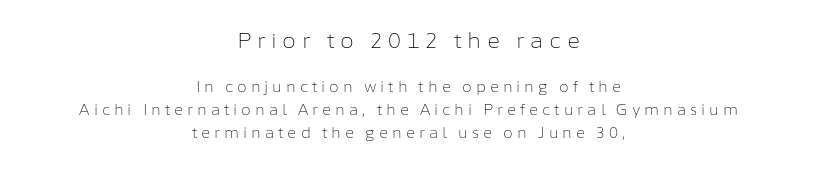
The type sits square on the baseline with zero lean. No chunkiness to these letters — they're not bold. These lines have a slow, spaced-out rhythm from letter to letter. This rendering features lettering with no underline. Size hierarchy here favors the leading block over the trailing one.
